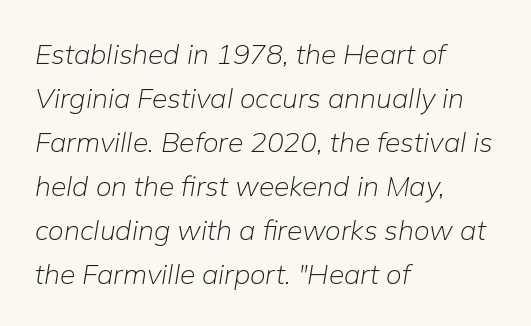
The image shows 28 px light type, italic (leaning right); set left-aligned, normal line spacing (1.57x), normal letter spacing, not underlined; low stroke contrast and a medium x-height.
